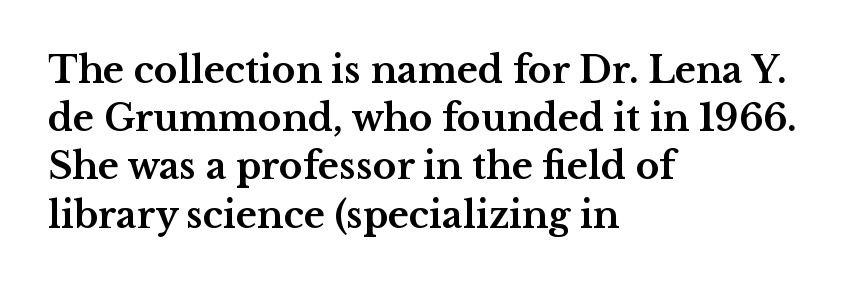
{"serif": "yes", "italic": "no", "bold": "yes", "weight": "bold", "width": "wide", "stroke_contrast": "medium", "x_height": "medium", "monospaced": "no", "underline": "no", "align": "left", "line_spacing": "normal", "line_spacing_ratio": 1.34, "letter_spacing": "normal", "letter_spacing_em": 0.0, "glyph_px": 36}
